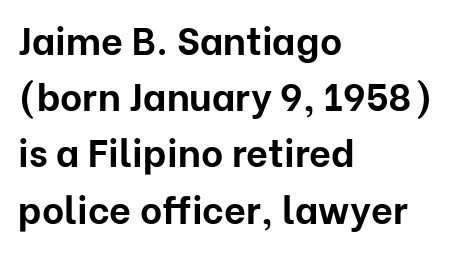
Q: Is the text bold? A: Yes.
Q: Is the text italic (slanted)? A: No, it is upright.
Q: Is the typeface a serif or a sans-serif typeface? A: Sans-serif.
Q: Is the text underlined? A: No.
Q: How is the paragraph aligned? A: Left-aligned.
Q: Is the spacing between letters normal or unusually wide? A: Normal.
Q: Is the spacing between lines tight, normal or loose? A: Normal.
Q: Width (condensed, normal, or wide)? A: Normal.
Q: Stroke contrast? A: Low.
Q: x-height? A: Medium.
Q: Monospaced? A: No.
